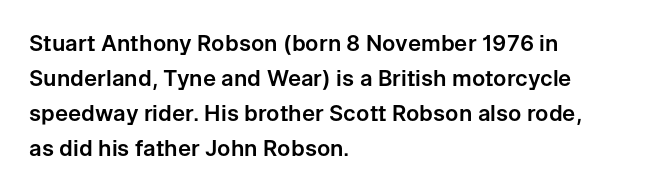
The vertical gap from one line to the next is medium. In terms of posture, this sample is upright. The ragged edge is on the right, which tells us the setting is flush left. Look at the tracking — it's just the regular setting, nothing added. Only glyphs here, with clear space below each row.
